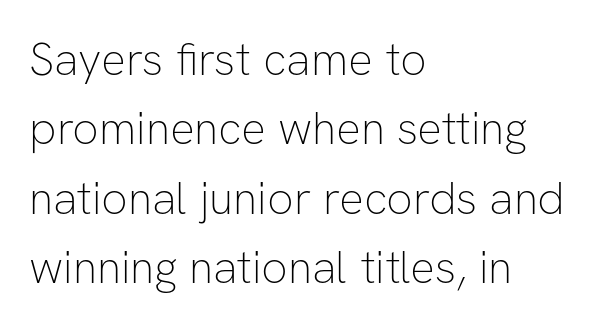
Q: Is the text bold? A: No.
Q: Is the text italic (slanted)? A: No, it is upright.
Q: Is the typeface a serif or a sans-serif typeface? A: Sans-serif.
Q: Is the text underlined? A: No.
Q: How is the paragraph aligned? A: Left-aligned.
Q: Is the spacing between letters normal or unusually wide? A: Normal.
Q: Is the spacing between lines tight, normal or loose? A: Normal.
Q: Width (condensed, normal, or wide)? A: Normal.
Q: Stroke contrast? A: Low.
Q: x-height? A: Medium.
Q: Monospaced? A: No.
